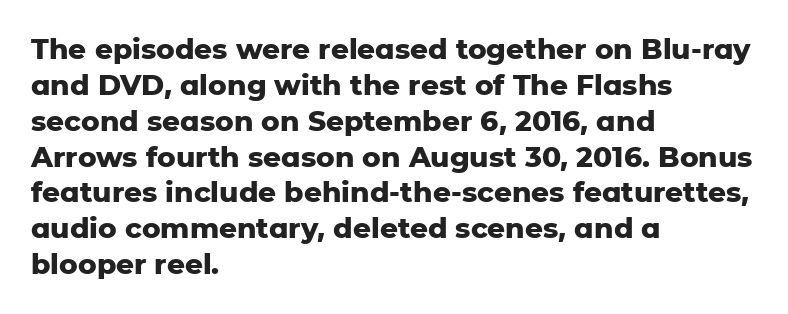
{"serif": "no", "italic": "no", "bold": "yes", "weight": "heavy", "width": "normal", "stroke_contrast": "low", "x_height": "medium", "monospaced": "no", "underline": "no", "align": "left", "line_spacing": "normal", "line_spacing_ratio": 1.28, "letter_spacing": "normal", "letter_spacing_em": 0.0, "glyph_px": 28}
